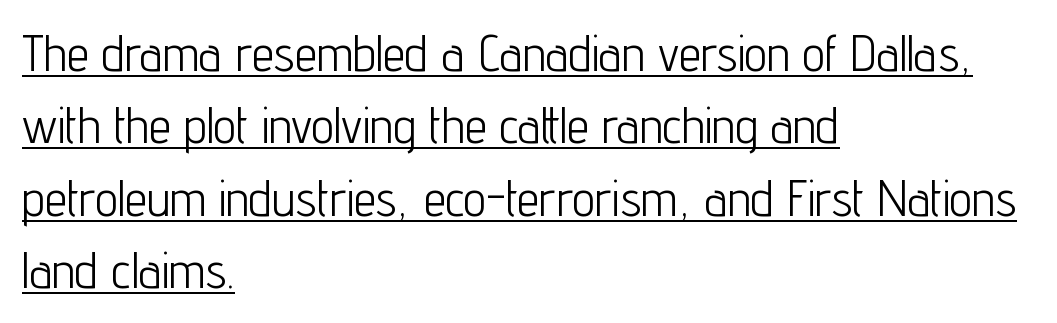
Q: Is the text bold? A: No.
Q: Is the text italic (slanted)? A: No, it is upright.
Q: Is the typeface a serif or a sans-serif typeface? A: Sans-serif.
Q: Is the text underlined? A: Yes.
Q: How is the paragraph aligned? A: Left-aligned.
Q: Is the spacing between letters normal or unusually wide? A: Normal.
Q: Is the spacing between lines tight, normal or loose? A: Normal.
Q: Width (condensed, normal, or wide)? A: Condensed.
Q: Stroke contrast? A: Low.
Q: x-height? A: Medium.
Q: Monospaced? A: No.
